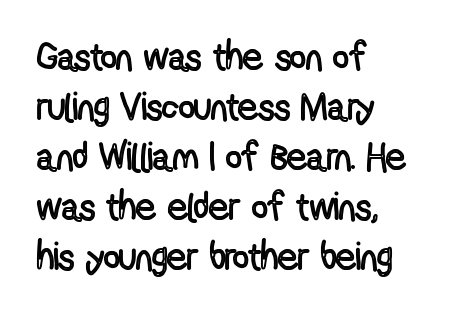
The words here are not underlined. The designer left line spacing at the default. The letters sit at their default tracking, neither squeezed nor spread. This rendering uses left alignment, leaving the right contour irregular. These lines were composed using upright roman letters. Note the varied advance widths — an 'i' is clearly narrower than an 'm'.
